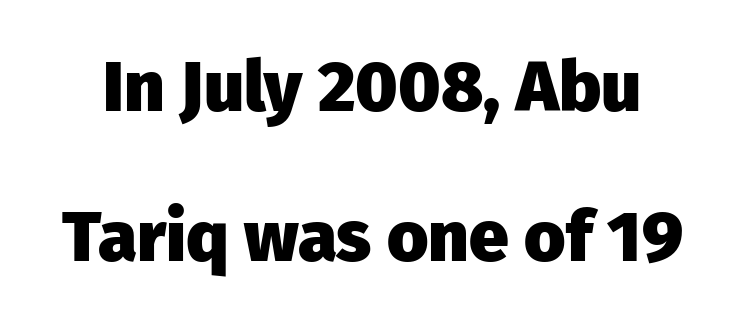
The area under the type is left untouched. The passage shown is emphatically bold. No italicization has been applied; the sample stays upright. Is the letter spacing exaggerated? No — it looks like the ordinary default.
